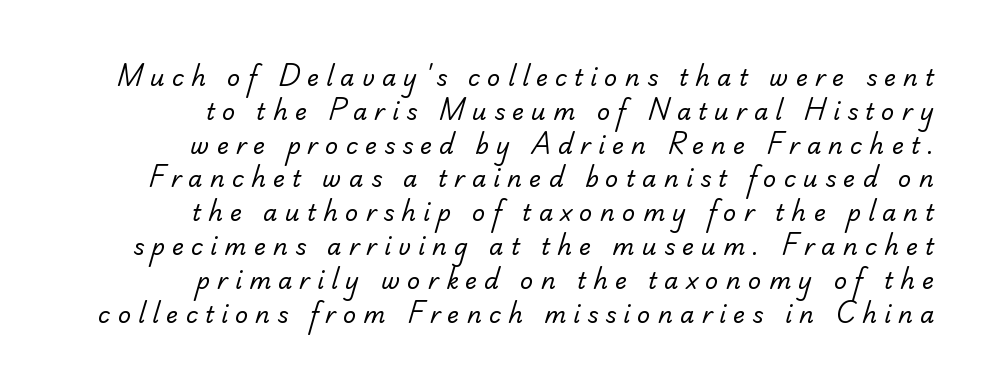
No letter is thick-stroked: the sample isn't bold. If you drew a ruler down the right edge, every line would touch it. Students, observe: this is what conventionally led text looks like. The specimen omits any rule beneath the text block's lines. Students, note that the glyphs here are deliberately spaced far apart.
